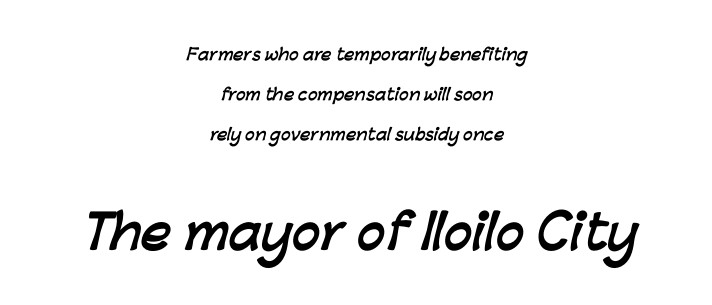
Glyph-to-glyph distance matches everyday printed text. Clear beneath every line of the passage. Between these two stacked blocks, the lower one wins on size. Nothing sits at the stroke ends, so this counts as sans-serif. Leftover space on each line is divided equally before and after the words. The face used here is proportionally spaced, like ordinary book or web type.
